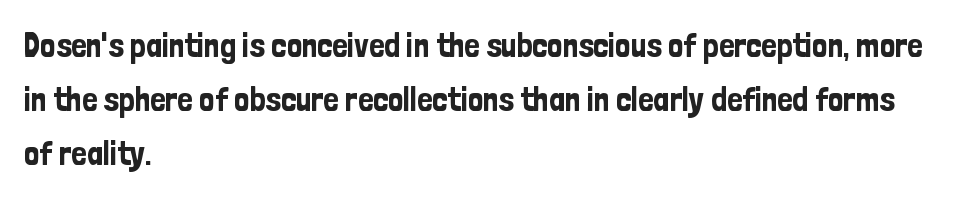
The image shows 34 px condensed sans-serif type, upright; set left-aligned, normal line spacing (1.59x), normal letter spacing, not underlined; low stroke contrast and a medium x-height.
